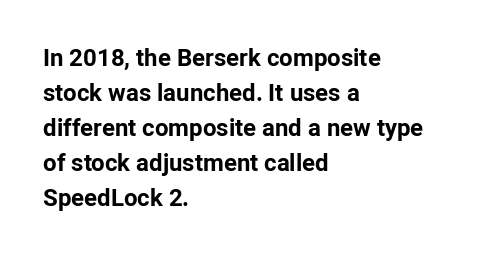
A classic flush-left, rag-right setting is used for this passage. The strokes are fattened all the way to bold. Plain, unruled lines of type. Tracking value appears to be zero — textbook default spacing.
